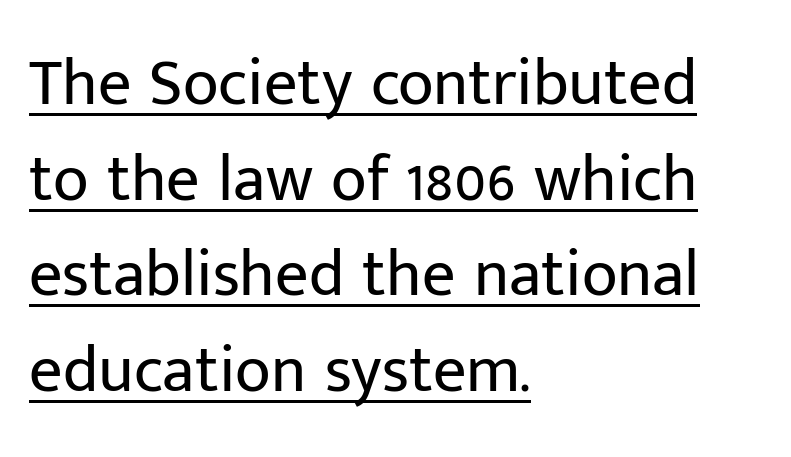
Q: Is the text bold? A: No.
Q: Is the text italic (slanted)? A: No, it is upright.
Q: Is the typeface a serif or a sans-serif typeface? A: Sans-serif.
Q: Is the text underlined? A: Yes.
Q: How is the paragraph aligned? A: Left-aligned.
Q: Is the spacing between letters normal or unusually wide? A: Normal.
Q: Is the spacing between lines tight, normal or loose? A: Normal.
Q: Width (condensed, normal, or wide)? A: Normal.
Q: Stroke contrast? A: Low.
Q: x-height? A: Medium.
Q: Monospaced? A: No.
